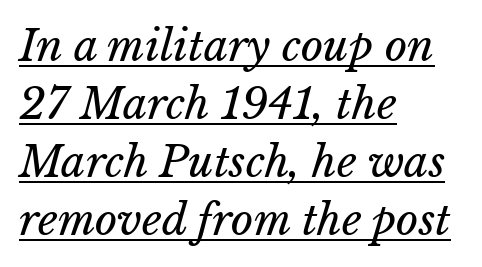
The block of text has a typical density, with ordinary space between rows. Letter spacing: default. Underlining? Definitely there. The strokes carry an ordinary text weight at most. This rendering uses left alignment, leaving the right contour irregular.
